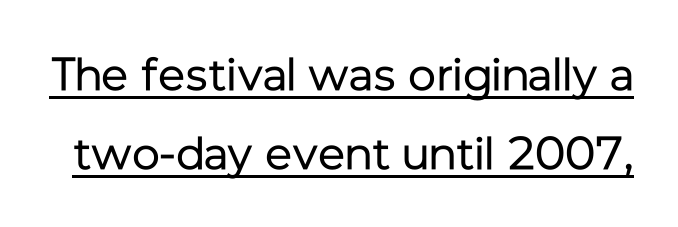
The words here are underlined. Type style note: lacks serifs. Is the letter spacing exaggerated? No — it looks like the ordinary default. Designer's note — italics off, roman on.
